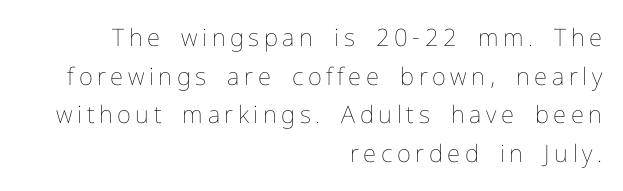
Does the copy run flush right? Yes — the right margin is perfectly even. The foot of each line stays bare and open. Every stem runs plumb, perpendicular to the baseline. The passage shown stacks its lines at a standard gap. The typeface has the unassuming heft of standard copy or less.
